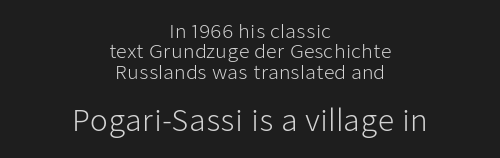
The image shows 29 px light sans-serif type, upright; set centered, tight line spacing (1.07x), normal letter spacing, not underlined; the second (bottom) block is 1.53x larger; low stroke contrast and a medium x-height.
